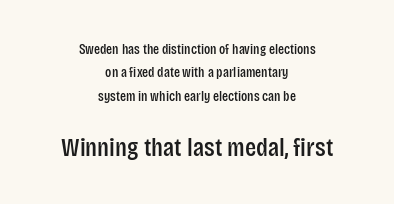
Q: Is the text italic (slanted)? A: No, it is upright.
Q: Is the text underlined? A: No.
Q: How is the paragraph aligned? A: Centered.
Q: Is the spacing between letters normal or unusually wide? A: Normal.
Q: Is the spacing between lines tight, normal or loose? A: Normal.
Q: Which block of text is set in a larger size, the first (top) or the second (bottom)? A: The second (bottom) one.
